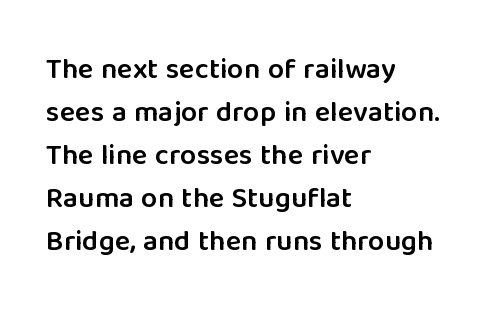
The image shows 29 px semibold sans-serif type, upright; set left-aligned, normal line spacing (1.48x), normal letter spacing, not underlined; low stroke contrast and a medium x-height.
